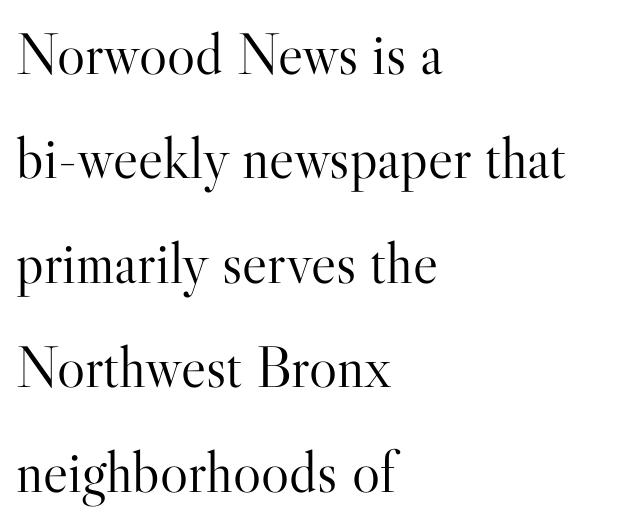
Q: Is the text bold? A: No.
Q: Is the text italic (slanted)? A: No, it is upright.
Q: Is the typeface a serif or a sans-serif typeface? A: Serif.
Q: Is the text underlined? A: No.
Q: How is the paragraph aligned? A: Left-aligned.
Q: Is the spacing between letters normal or unusually wide? A: Normal.
Q: Width (condensed, normal, or wide)? A: Normal.
Q: Stroke contrast? A: High.
Q: x-height? A: Small.
Q: Monospaced? A: No.
